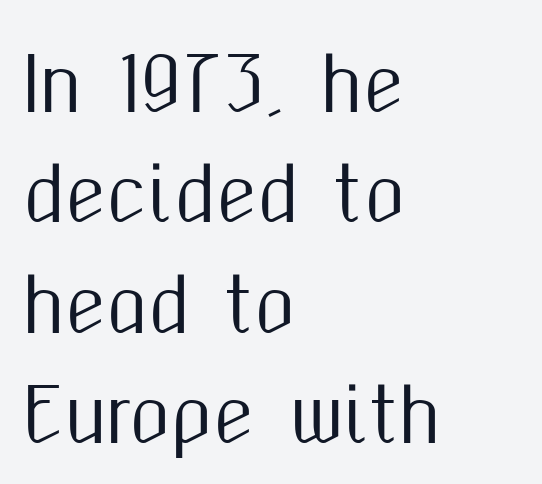
In terms of posture, this sample is upright. A classic flush-left, rag-right setting is used for this passage. Observe the ordinary spacing: letters are neighbours, not strangers. The passage shown is not underscored anywhere. Font category for this specimen: sans-serif. This sample keeps an unexceptional amount of space between lines.
